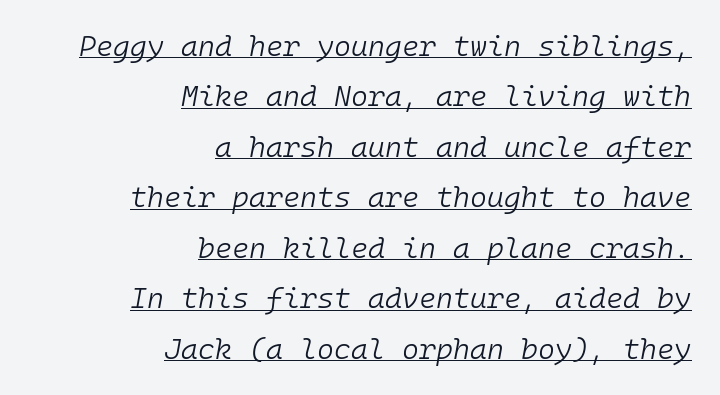
The image shows 29 px light type, italic (leaning right), monospaced; set right-aligned, line spacing 1.74x, normal letter spacing, underlined; low stroke contrast and a medium x-height.
